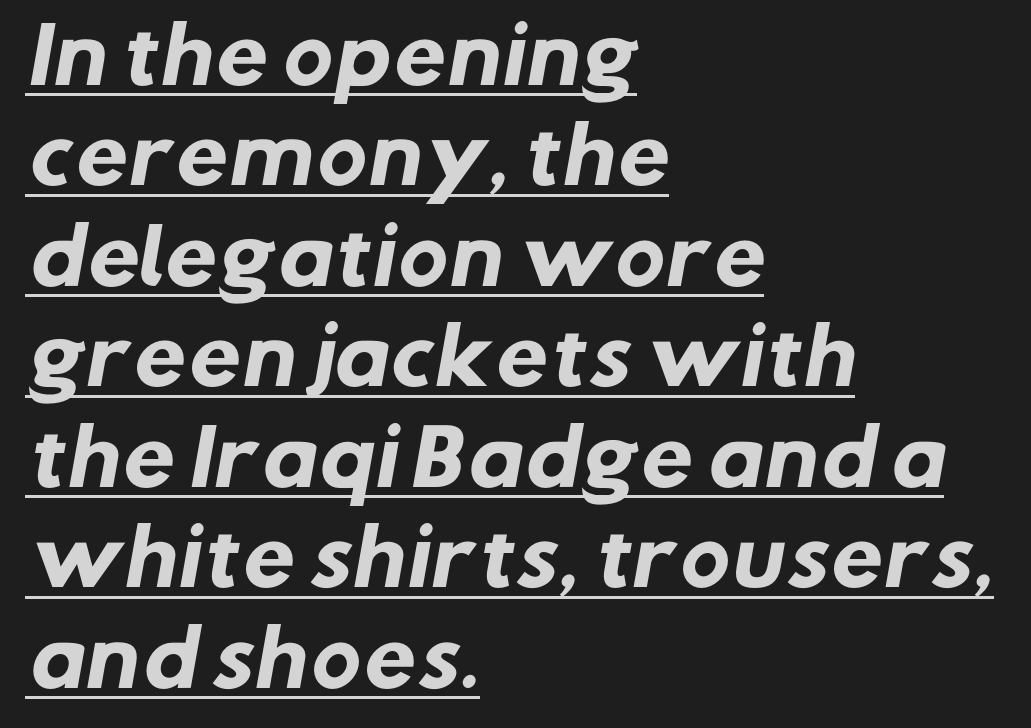
{"serif": "no", "bold": "yes", "weight": "heavy", "width": "normal", "stroke_contrast": "low", "x_height": "medium", "monospaced": "no", "underline": "yes", "align": "left", "line_spacing": "normal", "line_spacing_ratio": 1.34, "letter_spacing": "normal", "letter_spacing_em": 0.0, "glyph_px": 75}
